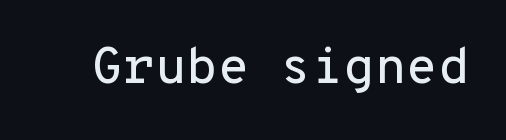
{"serif": "no", "italic": "no", "width": "normal", "stroke_contrast": "low", "x_height": "medium", "monospaced": "yes", "underline": "no", "letter_spacing": "normal", "letter_spacing_em": 0.0, "glyph_px": 51}
